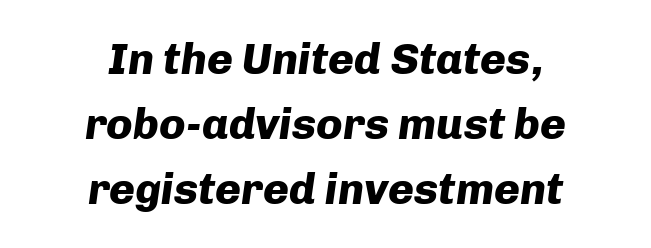
{"italic": "yes", "lean": "right", "slant_degrees": 8, "bold": "yes", "weight": "heavy", "width": "normal", "stroke_contrast": "low", "x_height": "medium", "monospaced": "no", "underline": "no", "align": "center", "line_spacing": "normal", "line_spacing_ratio": 1.48, "letter_spacing": "normal", "letter_spacing_em": 0.0, "glyph_px": 44}
